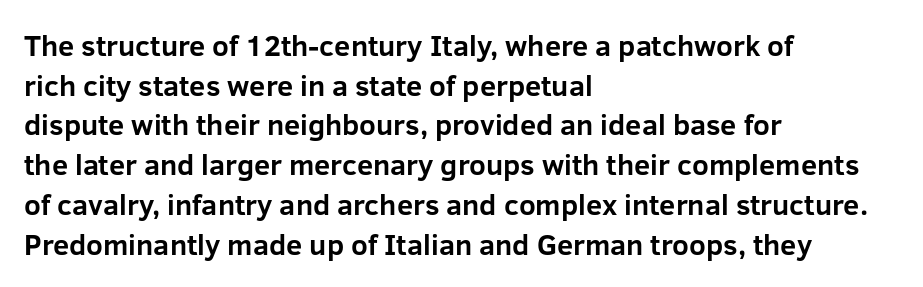
{"serif": "no", "italic": "no", "bold": "yes", "weight": "bold", "width": "normal", "stroke_contrast": "low", "x_height": "medium", "monospaced": "no", "underline": "no", "align": "left", "line_spacing": "normal", "line_spacing_ratio": 1.37, "letter_spacing": "normal", "letter_spacing_em": 0.0, "glyph_px": 29}
